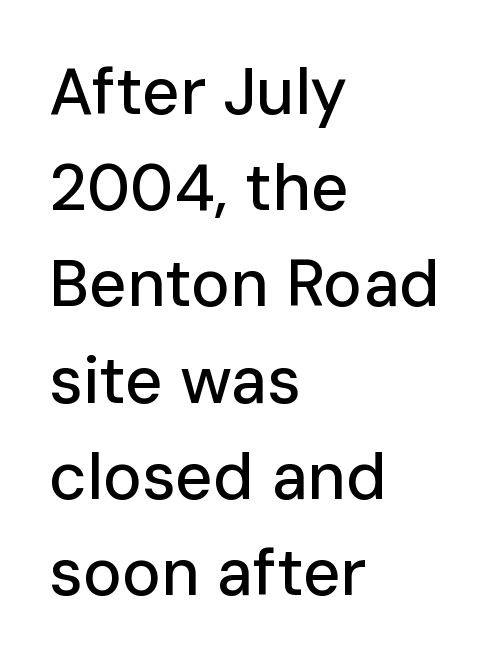
The image shows 65 px sans-serif type, upright; set left-aligned, normal line spacing (1.48x), normal letter spacing, not underlined; low stroke contrast and a medium x-height.
